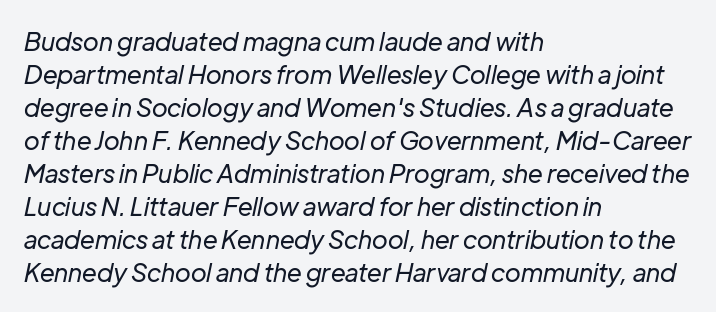
The image shows 25 px text type, italic (leaning right); set left-aligned, normal line spacing (1.32x), normal letter spacing, not underlined.
